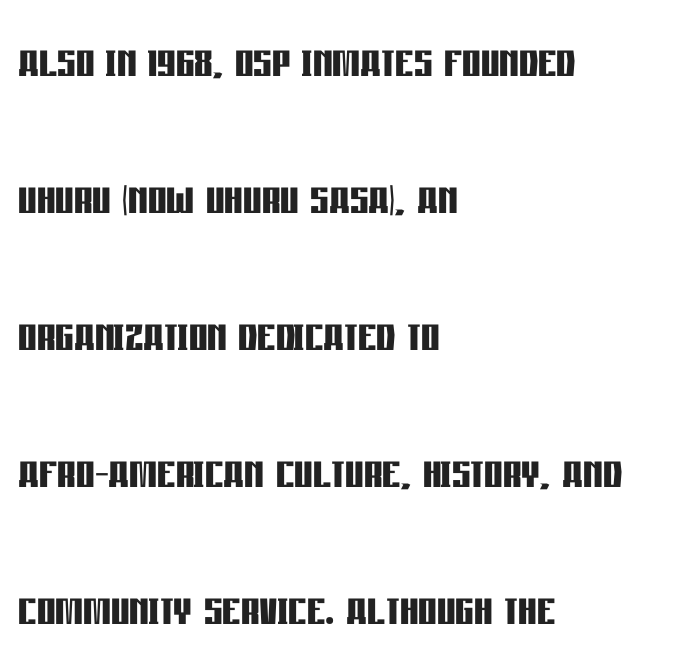
{"serif": "no", "italic": "no", "bold": "yes", "weight": "semibold", "width": "condensed", "stroke_contrast": "low", "x_height": "large", "monospaced": "no", "underline": "no", "align": "left", "line_spacing": "loose", "line_spacing_ratio": 2.36, "letter_spacing": "normal", "letter_spacing_em": 0.0, "glyph_px": 58}
